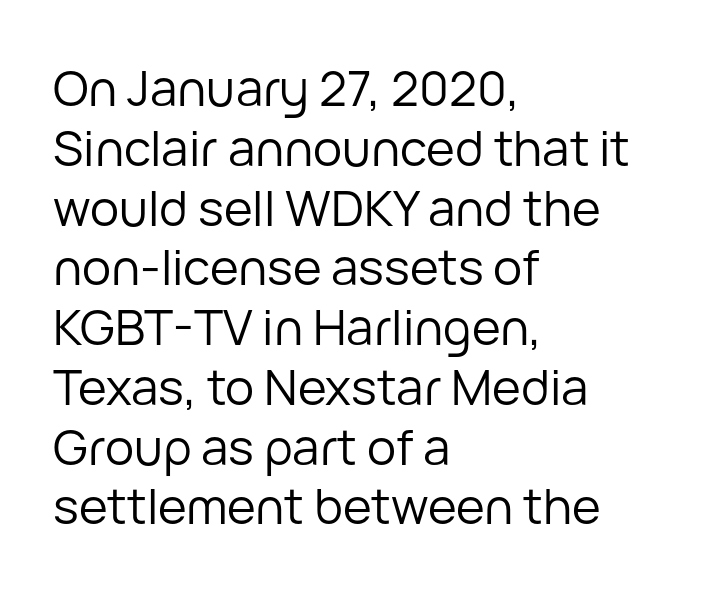
The image shows 49 px regular-weight sans-serif type, upright; set left-aligned, line spacing 1.22x, normal letter spacing, not underlined; low stroke contrast and a medium x-height.
